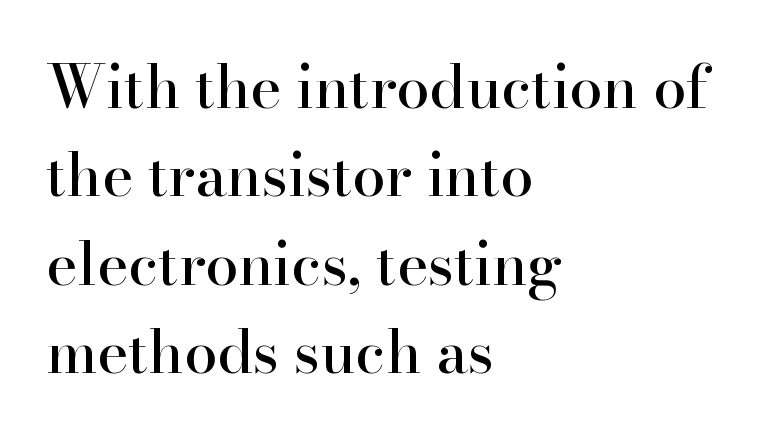
Each line starts at the same left margin while the right side varies. Varying glyph widths throughout — classic text-font behaviour. This is the regular roman posture of the typeface. Typographically, this falls in the serif category. The words here are not underlined. Horizontal bands of white between lines are of average thickness.
